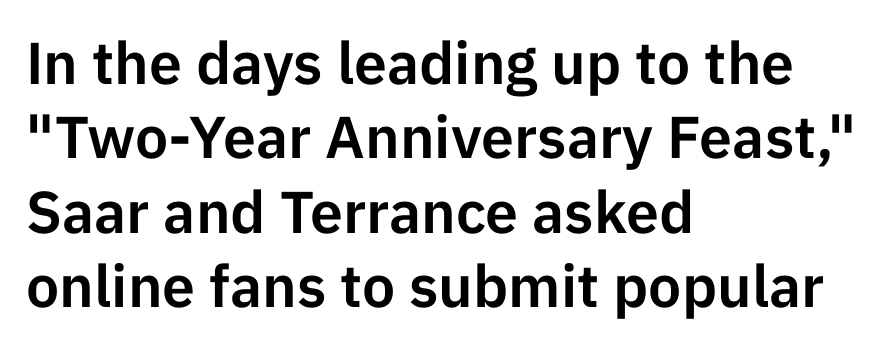
Q: Is the text italic (slanted)? A: No, it is upright.
Q: Is the typeface a serif or a sans-serif typeface? A: Sans-serif.
Q: Is the text underlined? A: No.
Q: How is the paragraph aligned? A: Left-aligned.
Q: Is the spacing between letters normal or unusually wide? A: Normal.
Q: Is the spacing between lines tight, normal or loose? A: Normal.
Q: Width (condensed, normal, or wide)? A: Normal.
Q: Stroke contrast? A: Low.
Q: x-height? A: Medium.
Q: Monospaced? A: No.
